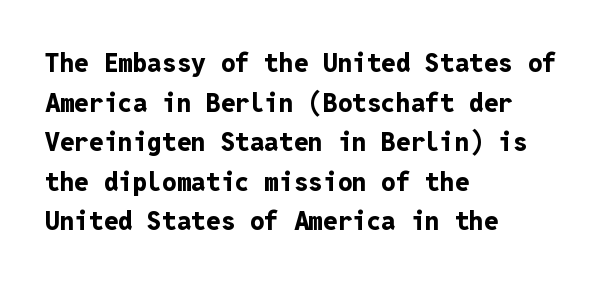
Line spacing here is normal. Words float on clear page, feet unadorned. Each glyph is drawn with heavy, bold strokes. There is no visible air inserted between adjacent glyphs. These lines are set flush left with a ragged right edge. This is roman type, the default non-slanted kind.
